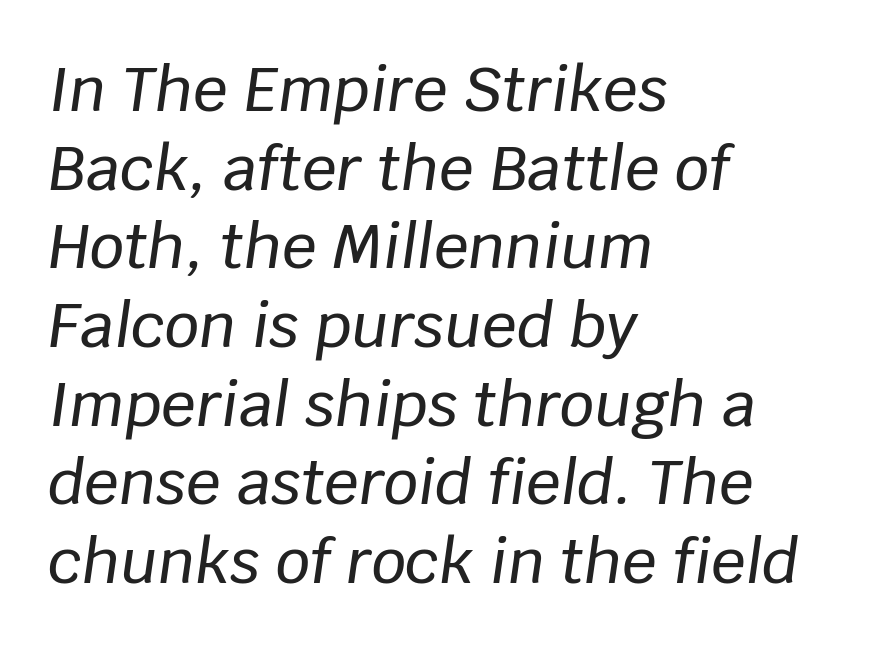
The image shows 61 px text type, italic (leaning right); set left-aligned, normal line spacing (1.29x), normal letter spacing, not underlined; low stroke contrast and a large x-height.
